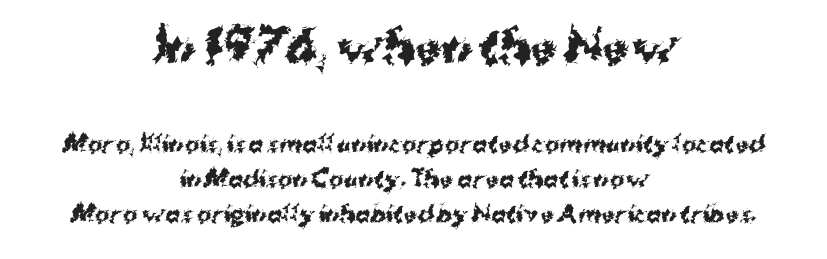
The image shows 44 px bold sans-serif type; set centered, normal line spacing (1.59x), normal letter spacing, not underlined; the first (top) block is 2.0x larger; medium stroke contrast and a medium x-height.
